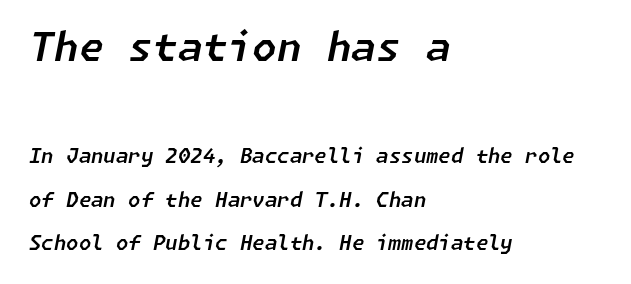
{"italic": "yes", "lean": "right", "slant_degrees": 11, "width": "normal", "stroke_contrast": "low", "x_height": "medium", "underline": "no", "align": "left", "line_spacing": "loose", "line_spacing_ratio": 2.16, "letter_spacing": "normal", "letter_spacing_em": 0.0, "larger_block": "first", "size_ratio": 2.0, "glyph_px": 40}
